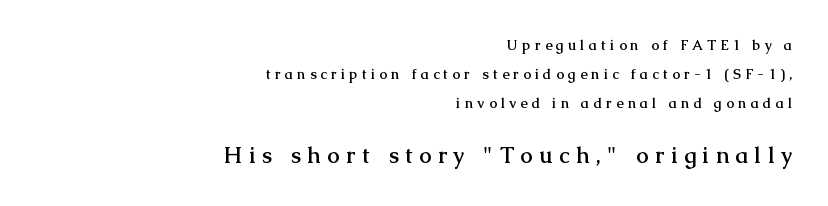
The text block is weighted toward the right margin, trailing off unevenly leftward. Compared with typical paragraphs, the rows here are farther apart. The passage shown begins with its smaller block and ends with its larger one. Style check: upright. The foot of each line stays bare and open. Plenty of ink on the page — the face is bold.
